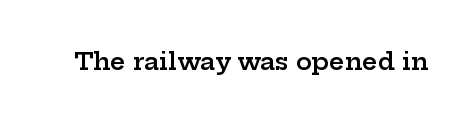
Q: Is the text bold? A: Semi-bold.
Q: Is the text italic (slanted)? A: No, it is upright.
Q: Is the text underlined? A: No.
Q: Is the spacing between letters normal or unusually wide? A: Normal.
